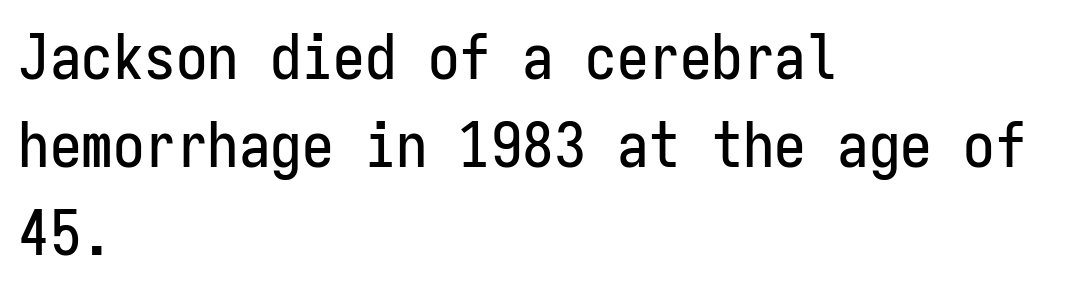
Nothing unusual about the tracking: characters are spaced as the font intends. These lines stack with their left ends in a neat column. If you measured baseline to baseline, you'd find a middling distance. Here the designer chose a console-style face with uniform glyph widths.
